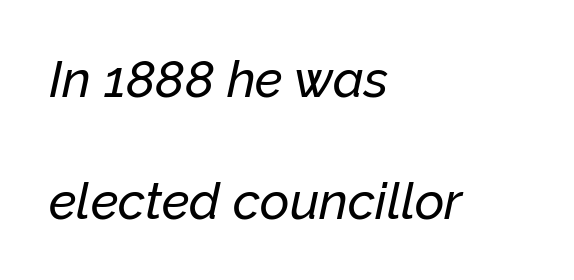
The image shows 51 px text type, italic (leaning right); set left-aligned, loose line spacing (2.39x), normal letter spacing, not underlined; low stroke contrast and a medium x-height.
